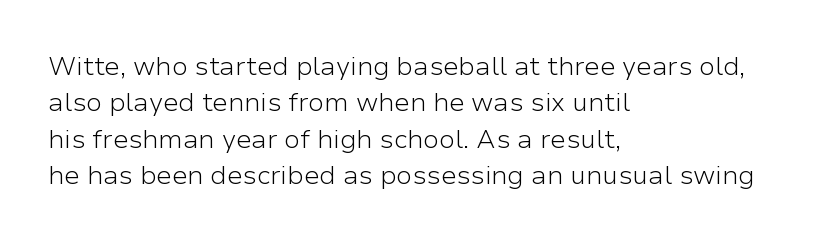
Q: Is the text bold? A: No.
Q: Is the text italic (slanted)? A: No, it is upright.
Q: Is the text underlined? A: No.
Q: How is the paragraph aligned? A: Left-aligned.
Q: Is the spacing between letters normal or unusually wide? A: Normal.
Q: Is the spacing between lines tight, normal or loose? A: Normal.
